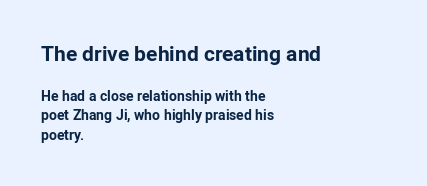
The image shows 21 px bold type, upright; set left-aligned, normal line spacing (1.42x), normal letter spacing, not underlined; the first (top) block is 1.5x larger.
